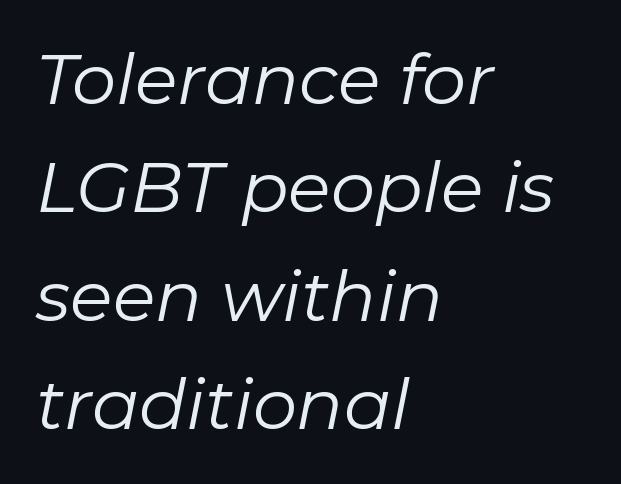
The image shows 70 px regular-weight type, italic (leaning right); set left-aligned, normal line spacing (1.55x), normal letter spacing, not underlined; low stroke contrast and a medium x-height.
